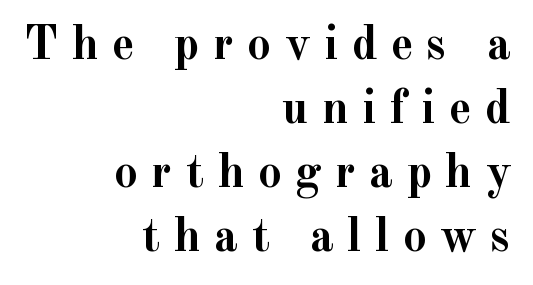
The image shows 48 px semibold serif type, upright; set right-aligned, normal line spacing (1.33x), unusually wide letter spacing (+0.27 em), not underlined; a small x-height.
